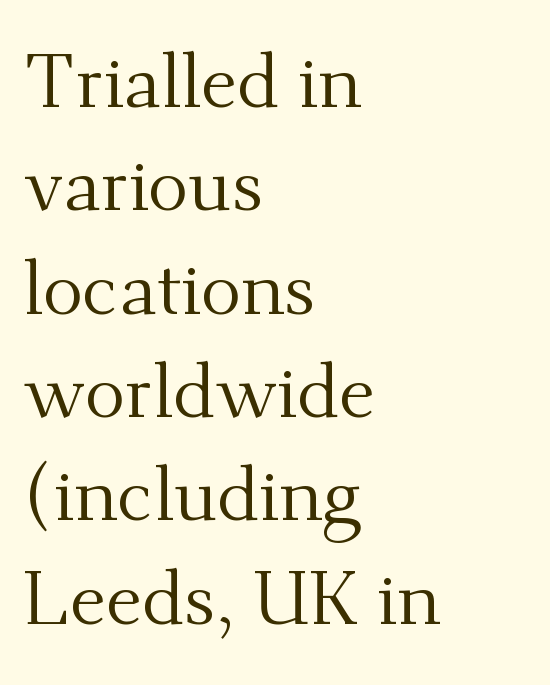
{"serif": "yes", "italic": "no", "bold": "no", "weight": "regular", "width": "normal", "stroke_contrast": "medium", "x_height": "small", "monospaced": "no", "underline": "no", "align": "left", "line_spacing": "normal", "line_spacing_ratio": 1.36, "letter_spacing": "normal", "letter_spacing_em": 0.0, "glyph_px": 76}
